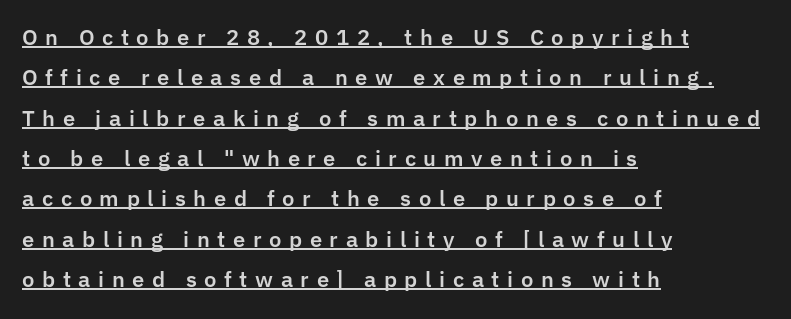
Rendered with straight, roman letterforms. The line texture is sparse and dotted thanks to wide tracking. Compared with undecorated copy, this sample adds a rule below the words. Caption: multi-line text, flush left, ragged right. The leading is generous, giving the passage an open texture.
